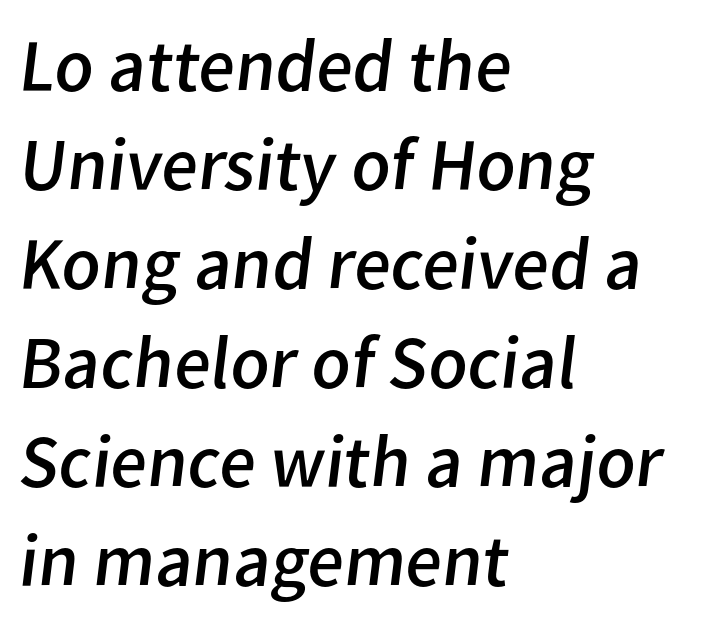
{"serif": "no", "bold": "no", "weight": "regular", "width": "normal", "stroke_contrast": "low", "x_height": "medium", "monospaced": "no", "underline": "no", "align": "left", "line_spacing": "normal", "line_spacing_ratio": 1.32, "letter_spacing": "normal", "letter_spacing_em": 0.0, "glyph_px": 75}
